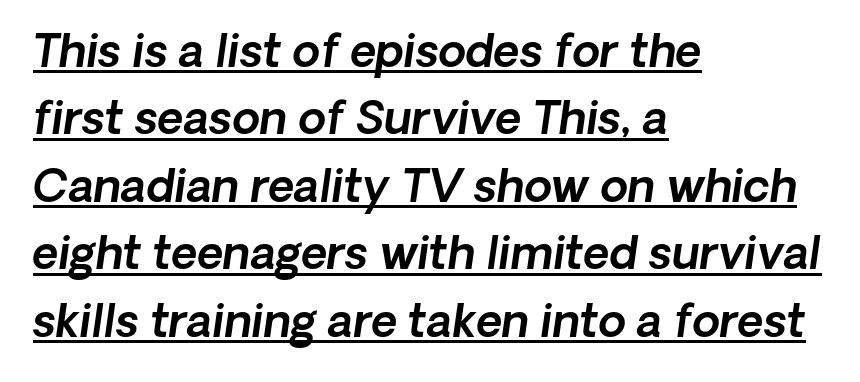
Q: Is the text italic (slanted)? A: Yes, it leans right by about 8 degrees.
Q: Is the text underlined? A: Yes.
Q: How is the paragraph aligned? A: Left-aligned.
Q: Is the spacing between letters normal or unusually wide? A: Normal.
Q: Is the spacing between lines tight, normal or loose? A: Normal.
Q: Width (condensed, normal, or wide)? A: Normal.
Q: x-height? A: Medium.
Q: Monospaced? A: No.
